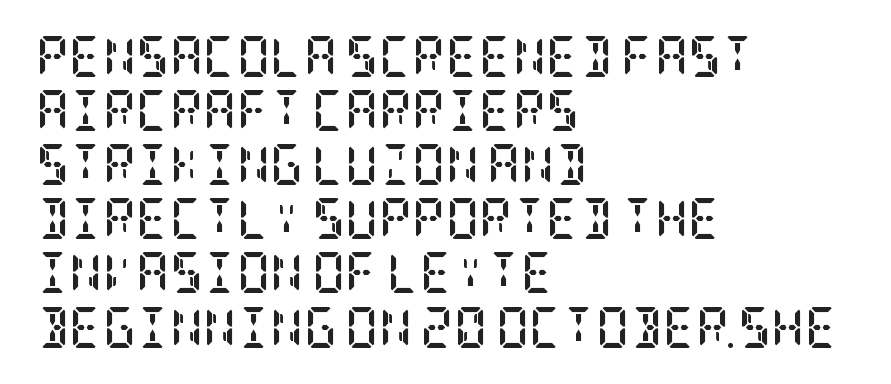
Q: Is the text bold? A: Yes.
Q: Is the text italic (slanted)? A: No, it is upright.
Q: Is the typeface a serif or a sans-serif typeface? A: Serif.
Q: Is the text underlined? A: No.
Q: How is the paragraph aligned? A: Left-aligned.
Q: Is the spacing between letters normal or unusually wide? A: Normal.
Q: Is the spacing between lines tight, normal or loose? A: Normal.
Q: Width (condensed, normal, or wide)? A: Condensed.
Q: Stroke contrast? A: Low.
Q: x-height? A: Large.
